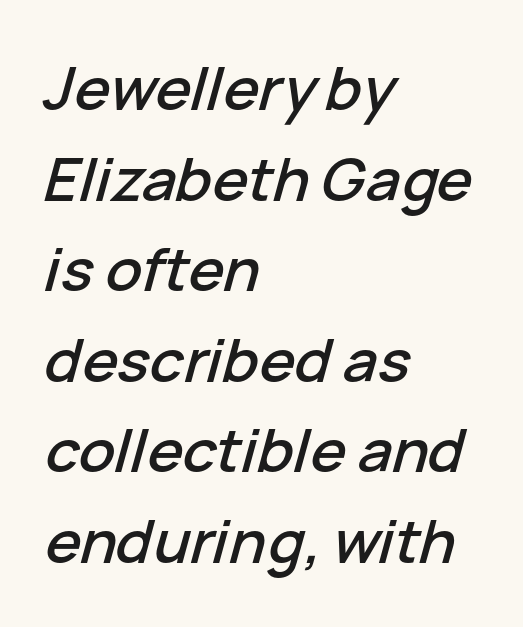
Q: Is the text italic (slanted)? A: Yes, it leans right by about 15 degrees.
Q: Is the text underlined? A: No.
Q: How is the paragraph aligned? A: Left-aligned.
Q: Is the spacing between letters normal or unusually wide? A: Normal.
Q: Is the spacing between lines tight, normal or loose? A: Normal.
Q: Width (condensed, normal, or wide)? A: Normal.
Q: Stroke contrast? A: Low.
Q: x-height? A: Medium.
Q: Monospaced? A: No.
